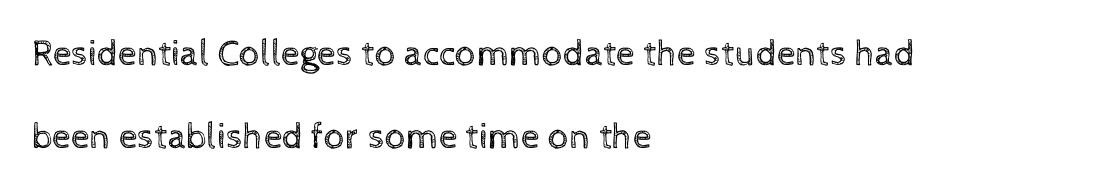
Q: Is the text bold? A: No.
Q: Is the text italic (slanted)? A: No, it is upright.
Q: Is the text underlined? A: No.
Q: How is the paragraph aligned? A: Left-aligned.
Q: Is the spacing between letters normal or unusually wide? A: Normal.
Q: Is the spacing between lines tight, normal or loose? A: Loose.
Q: Width (condensed, normal, or wide)? A: Normal.
Q: x-height? A: Medium.
Q: Monospaced? A: No.
